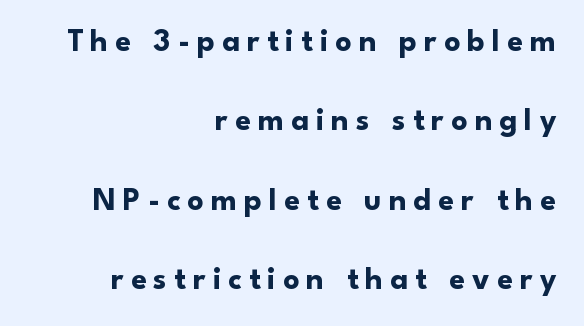
Q: Is the text bold? A: Yes.
Q: Is the text italic (slanted)? A: No, it is upright.
Q: Is the typeface a serif or a sans-serif typeface? A: Sans-serif.
Q: Is the text underlined? A: No.
Q: How is the paragraph aligned? A: Right-aligned.
Q: Is the spacing between letters normal or unusually wide? A: Unusually wide.
Q: Is the spacing between lines tight, normal or loose? A: Loose.
Q: Width (condensed, normal, or wide)? A: Normal.
Q: Stroke contrast? A: Low.
Q: x-height? A: Small.
Q: Monospaced? A: No.
